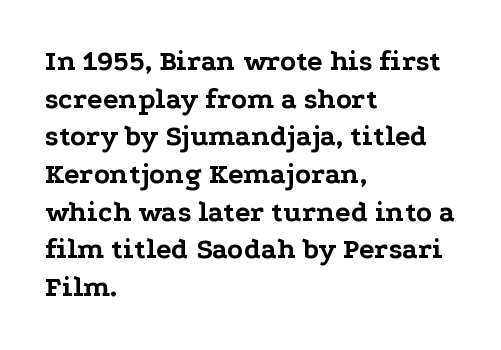
{"serif": "yes", "italic": "no", "bold": "yes", "weight": "bold", "width": "wide", "stroke_contrast": "low", "x_height": "medium", "monospaced": "no", "underline": "no", "align": "left", "line_spacing": "normal", "line_spacing_ratio": 1.3, "letter_spacing": "normal", "letter_spacing_em": 0.0, "glyph_px": 29}
